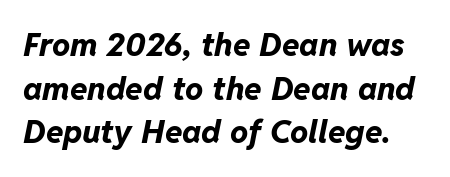
Q: Is the text bold? A: Yes.
Q: Is the text italic (slanted)? A: Yes, it leans right by about 11 degrees.
Q: Is the text underlined? A: No.
Q: Is the spacing between letters normal or unusually wide? A: Normal.
Q: Is the spacing between lines tight, normal or loose? A: Normal.
Q: Width (condensed, normal, or wide)? A: Normal.
Q: Stroke contrast? A: Low.
Q: x-height? A: Medium.
Q: Monospaced? A: No.
